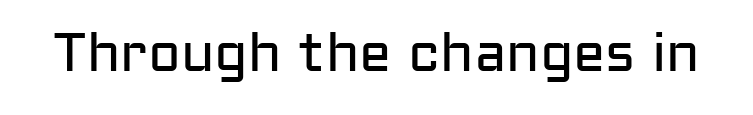
Q: Is the text bold? A: No.
Q: Is the text italic (slanted)? A: No, it is upright.
Q: Is the typeface a serif or a sans-serif typeface? A: Sans-serif.
Q: Is the text underlined? A: No.
Q: Is the spacing between letters normal or unusually wide? A: Normal.
Q: Width (condensed, normal, or wide)? A: Normal.
Q: Stroke contrast? A: Low.
Q: x-height? A: Medium.
Q: Monospaced? A: No.
